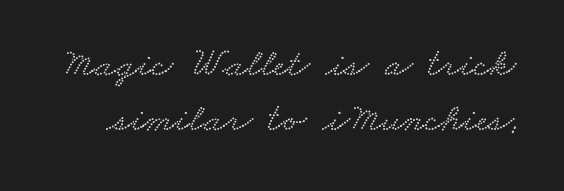
The image shows 40 px wide type; set normal line spacing (1.37x), normal letter spacing, not underlined; low stroke contrast and a small x-height.
